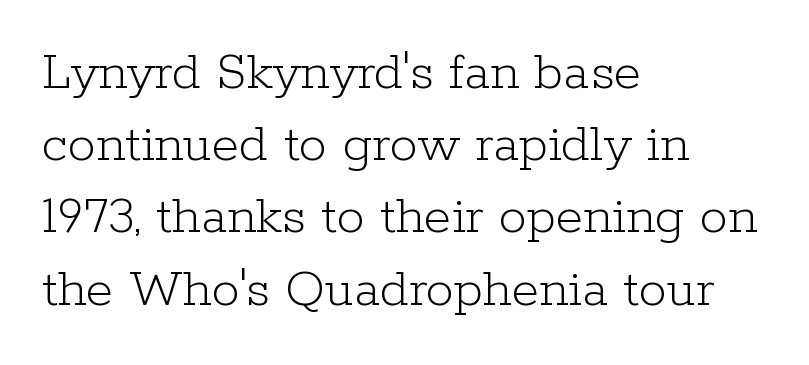
{"serif": "yes", "italic": "no", "bold": "no", "weight": "light", "width": "normal", "stroke_contrast": "low", "x_height": "medium", "monospaced": "no", "underline": "no", "align": "left", "line_spacing": "normal", "line_spacing_ratio": 1.29, "letter_spacing": "normal", "letter_spacing_em": 0.0, "glyph_px": 56}
